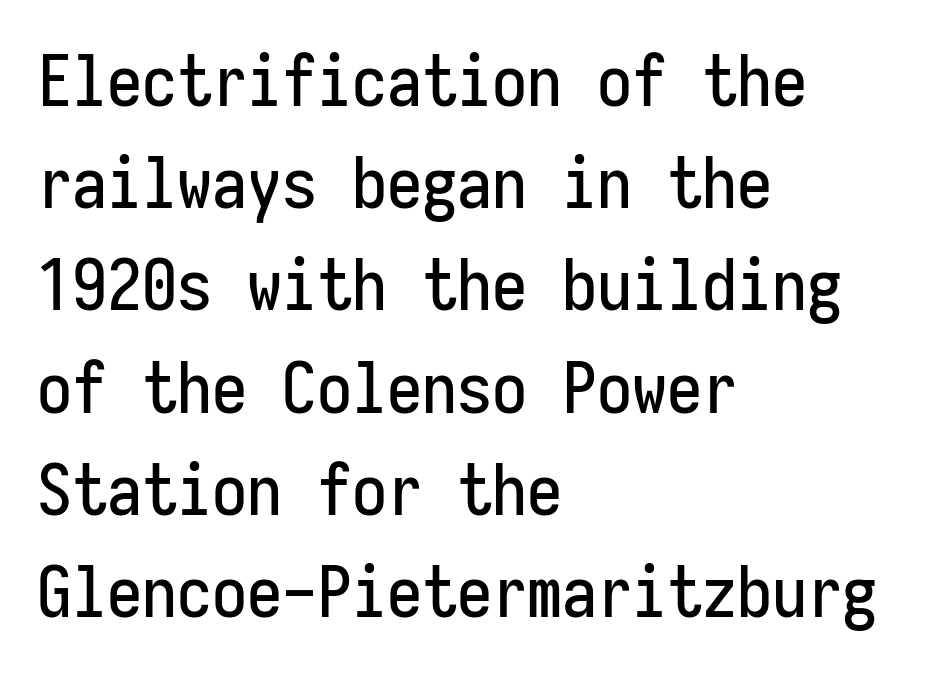
{"serif": "no", "italic": "no", "width": "condensed", "stroke_contrast": "low", "x_height": "medium", "monospaced": "yes", "underline": "no", "align": "left", "line_spacing": "normal", "line_spacing_ratio": 1.46, "letter_spacing": "normal", "letter_spacing_em": 0.0, "glyph_px": 70}
